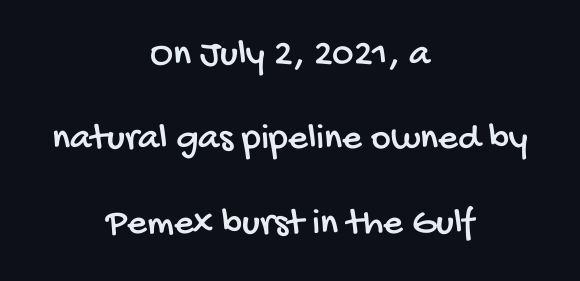
{"serif": "no", "width": "condensed", "stroke_contrast": "low", "x_height": "large", "monospaced": "no", "underline": "no", "align": "center", "line_spacing": "loose", "line_spacing_ratio": 2.22, "letter_spacing": "normal", "letter_spacing_em": 0.0, "glyph_px": 38}
